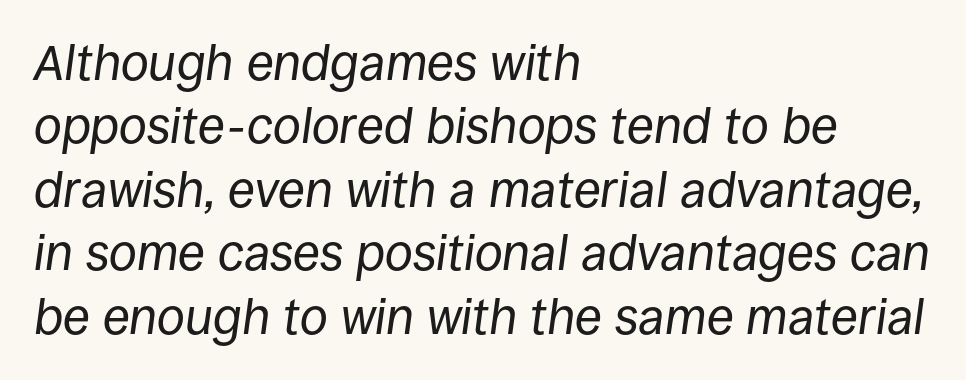
{"italic": "yes", "lean": "right", "slant_degrees": 8, "bold": "no", "weight": "regular", "width": "normal", "stroke_contrast": "low", "x_height": "large", "monospaced": "no", "underline": "no", "align": "left", "line_spacing": "normal", "line_spacing_ratio": 1.27, "letter_spacing": "normal", "letter_spacing_em": 0.0, "glyph_px": 50}
